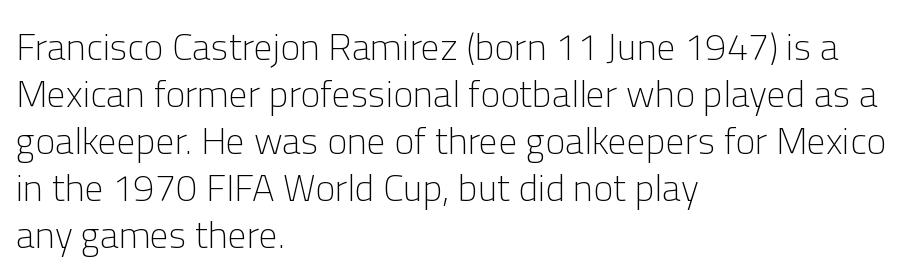
A typesetter would call this proportional, since set widths differ per character. This sample uses a sans-serif face. Characters remain perfectly vertical along every line. Descenders are the only things crossing below the line.
